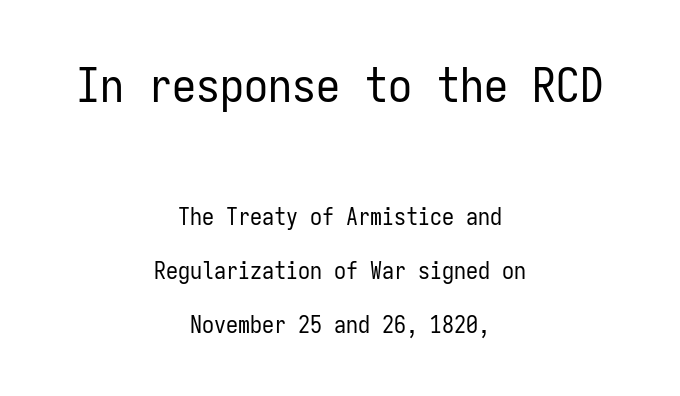
Q: Is the text bold? A: No.
Q: Is the text italic (slanted)? A: No, it is upright.
Q: Is the typeface a serif or a sans-serif typeface? A: Sans-serif.
Q: Is the text underlined? A: No.
Q: How is the paragraph aligned? A: Centered.
Q: Is the spacing between letters normal or unusually wide? A: Normal.
Q: Is the spacing between lines tight, normal or loose? A: Loose.
Q: Which block of text is set in a larger size, the first (top) or the second (bottom)? A: The first (top) one.
Q: Width (condensed, normal, or wide)? A: Condensed.
Q: Stroke contrast? A: Low.
Q: x-height? A: Medium.
Q: Monospaced? A: Yes.
